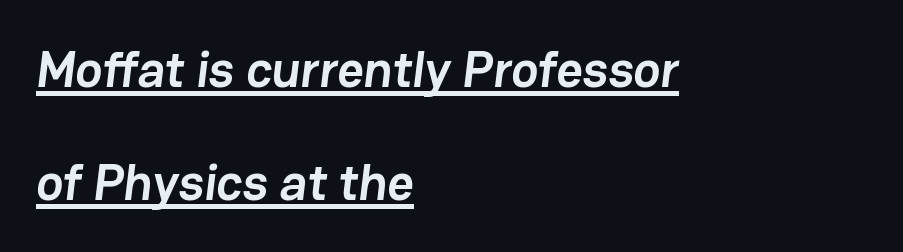
{"serif": "no", "bold": "yes", "weight": "semibold", "width": "normal", "stroke_contrast": "low", "x_height": "medium", "monospaced": "no", "underline": "yes", "align": "left", "line_spacing": "loose", "line_spacing_ratio": 2.22, "letter_spacing": "normal", "letter_spacing_em": 0.0, "glyph_px": 51}
